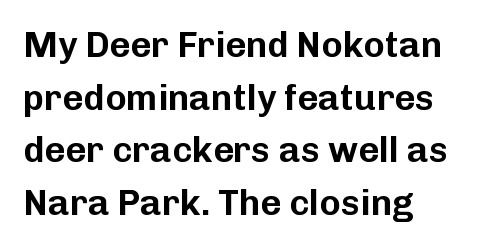
{"serif": "no", "italic": "no", "width": "normal", "stroke_contrast": "low", "x_height": "medium", "monospaced": "no", "underline": "no", "line_spacing": "normal", "line_spacing_ratio": 1.46, "letter_spacing": "normal", "letter_spacing_em": 0.0, "glyph_px": 36}
